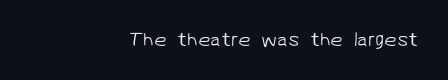
Q: Is the text bold? A: No.
Q: Is the text underlined? A: No.
Q: How is the paragraph aligned? A: Right-aligned.
Q: Is the spacing between letters normal or unusually wide? A: Normal.
